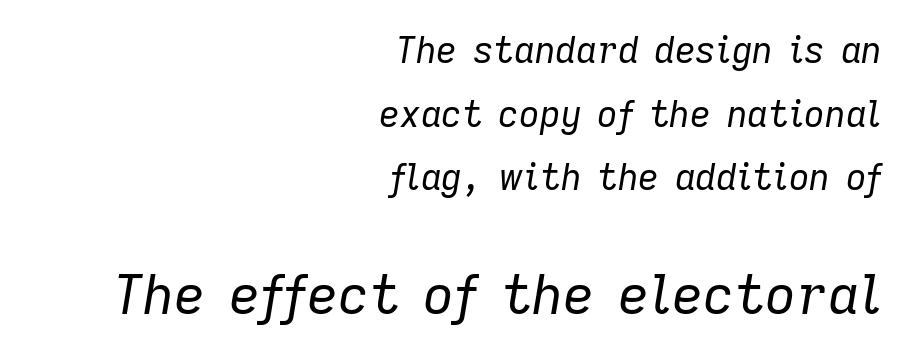
{"italic": "yes", "lean": "right", "slant_degrees": 9, "bold": "no", "weight": "regular", "width": "normal", "stroke_contrast": "low", "x_height": "medium", "monospaced": "no", "underline": "no", "align": "right", "line_spacing_ratio": 1.77, "letter_spacing": "normal", "letter_spacing_em": 0.0, "larger_block": "second", "size_ratio": 1.5, "glyph_px": 54}
